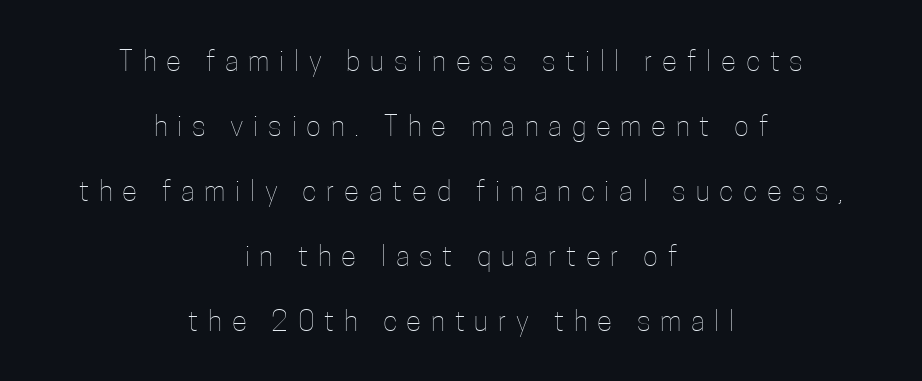
Is the block centered? Yes — each line is placed symmetrically about the middle. The face used here is rendered with a markedly widened letterfit. Baseline-to-baseline distance is far greater than the letter height. The cut favours lightness, reaching ordinary text weight at its darkest. Has an underline been added? It has not.
